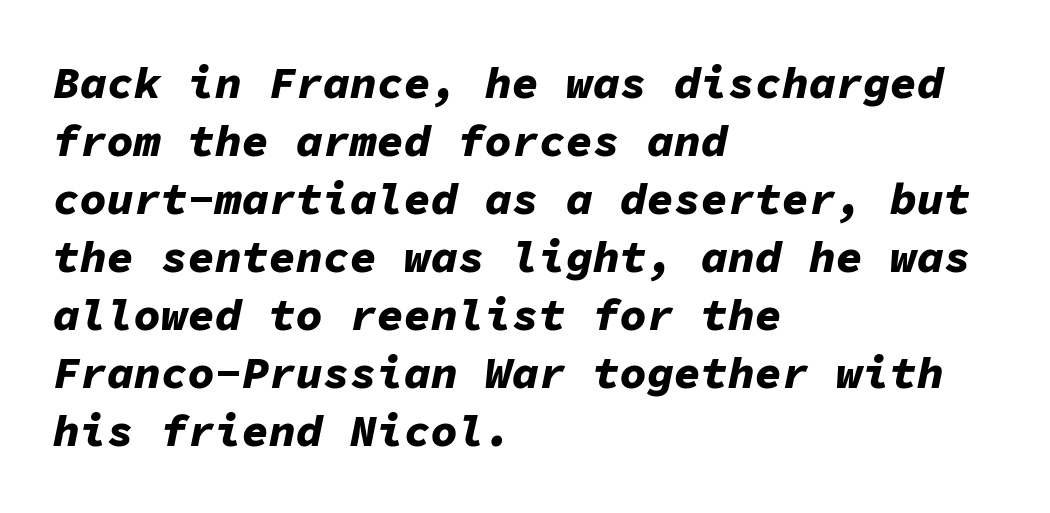
Every character here occupies the same horizontal width, giving the sample a typewriter-like rhythm. The space directly below the letters is spotless. How are the letters spaced? Ordinarily, with no added tracking. The strokes are fattened all the way to bold. The face used here has a pronounced slope to its letters. All the whitespace from short lines collects on the right.
